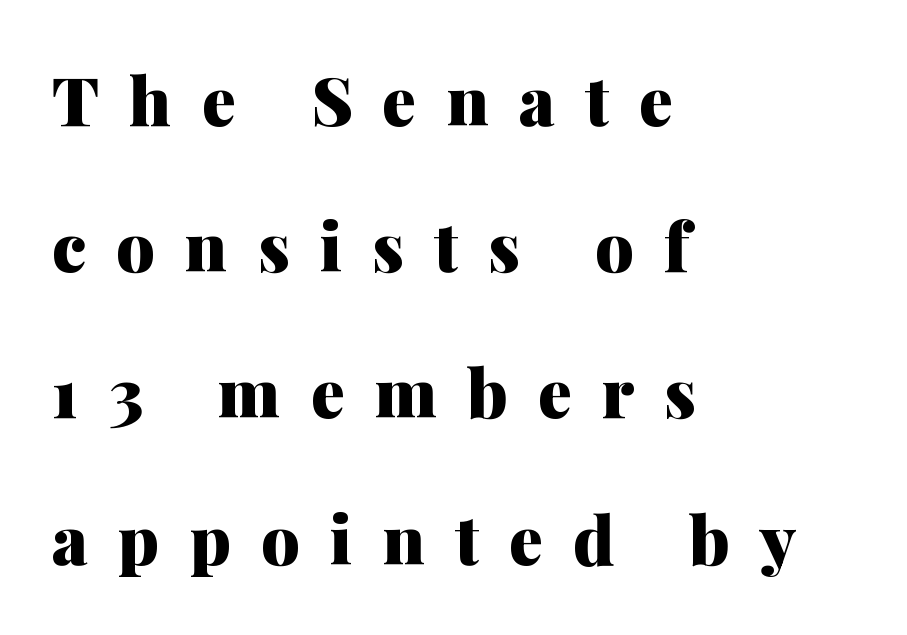
Q: Is the text bold? A: Yes.
Q: Is the text italic (slanted)? A: No, it is upright.
Q: Is the typeface a serif or a sans-serif typeface? A: Serif.
Q: Is the text underlined? A: No.
Q: How is the paragraph aligned? A: Left-aligned.
Q: Is the spacing between letters normal or unusually wide? A: Unusually wide.
Q: Is the spacing between lines tight, normal or loose? A: Loose.
Q: Width (condensed, normal, or wide)? A: Normal.
Q: Stroke contrast? A: Medium.
Q: x-height? A: Medium.
Q: Monospaced? A: No.
